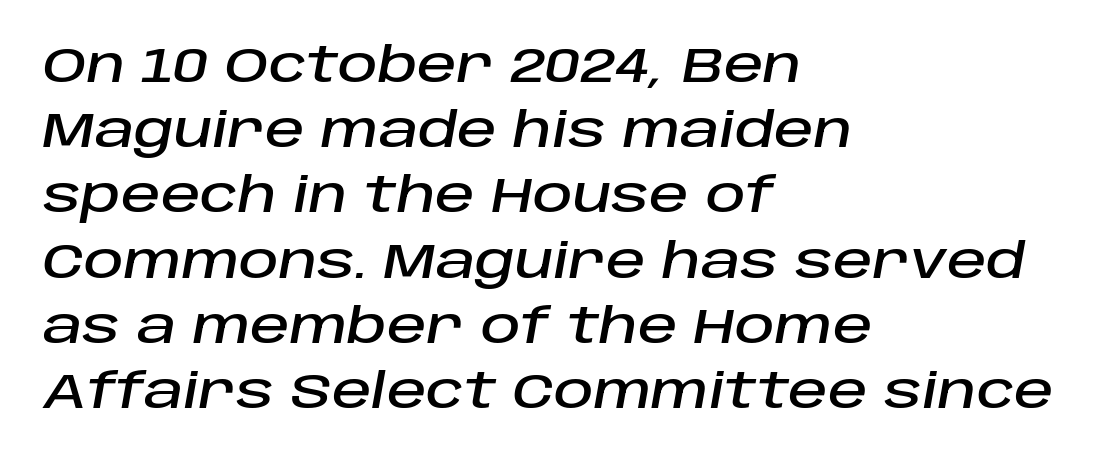
Q: Is the text italic (slanted)? A: Yes, it leans right by about 10 degrees.
Q: Is the text underlined? A: No.
Q: How is the paragraph aligned? A: Left-aligned.
Q: Is the spacing between letters normal or unusually wide? A: Normal.
Q: Is the spacing between lines tight, normal or loose? A: Normal.
Q: Width (condensed, normal, or wide)? A: Normal.
Q: Stroke contrast? A: Low.
Q: x-height? A: Large.
Q: Monospaced? A: No.
